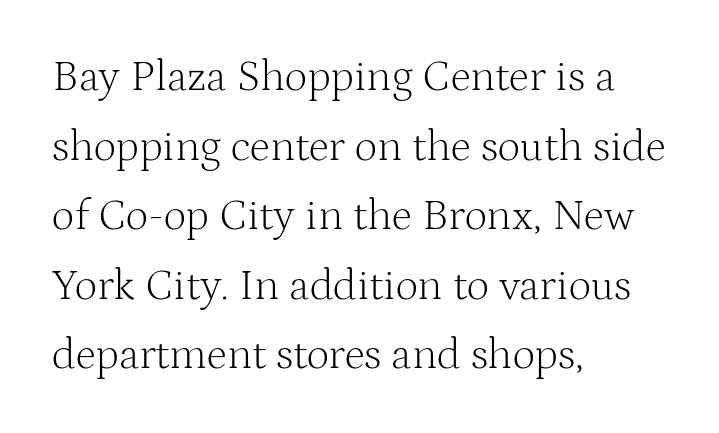
{"serif": "yes", "italic": "no", "bold": "no", "weight": "light", "width": "normal", "stroke_contrast": "medium", "x_height": "medium", "monospaced": "no", "underline": "no", "align": "left", "line_spacing": "normal", "line_spacing_ratio": 1.58, "letter_spacing": "normal", "letter_spacing_em": 0.0, "glyph_px": 44}
